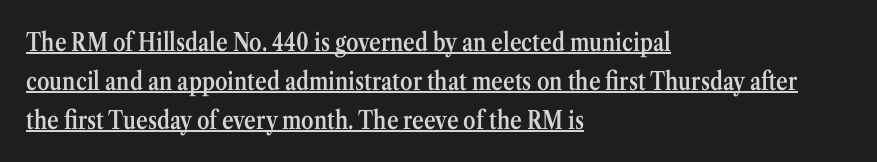
{"italic": "no", "bold": "semi", "underline": "yes", "align": "left", "line_spacing": "normal", "line_spacing_ratio": 1.56, "letter_spacing": "normal", "letter_spacing_em": 0.0, "glyph_px": 25}
